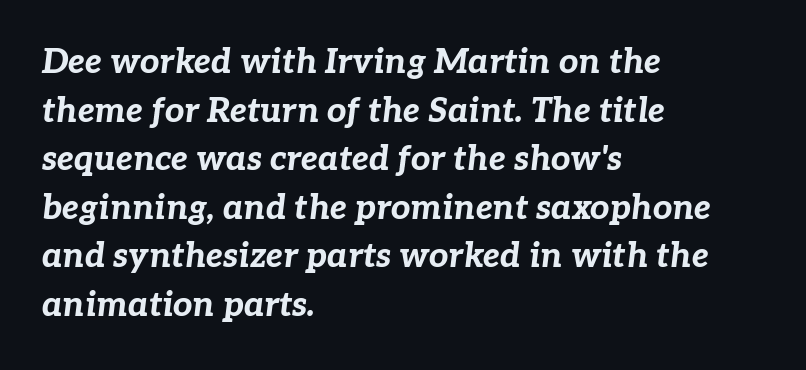
The image shows 34 px bold type, italic (leaning right); set left-aligned, normal line spacing (1.43x), normal letter spacing, not underlined; low stroke contrast and a medium x-height.
